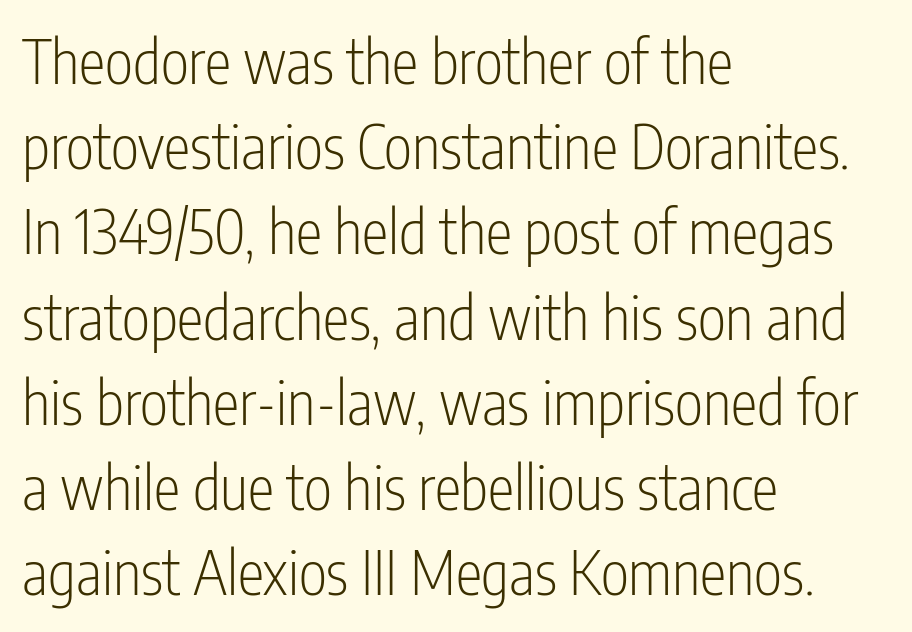
{"serif": "no", "italic": "no", "bold": "no", "weight": "light", "width": "condensed", "stroke_contrast": "low", "x_height": "medium", "monospaced": "no", "underline": "no", "align": "left", "line_spacing": "normal", "line_spacing_ratio": 1.42, "letter_spacing": "normal", "letter_spacing_em": 0.0, "glyph_px": 60}
